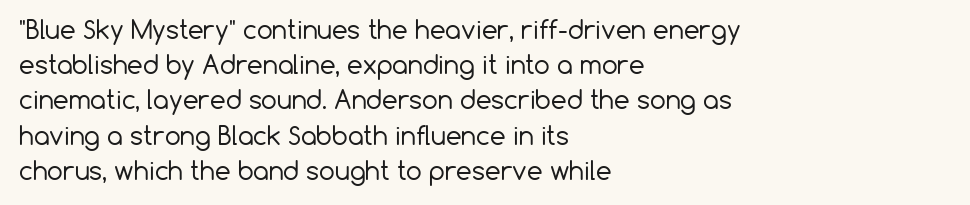
Q: Is the text bold? A: No.
Q: Is the text italic (slanted)? A: No, it is upright.
Q: Is the text underlined? A: No.
Q: How is the paragraph aligned? A: Left-aligned.
Q: Is the spacing between letters normal or unusually wide? A: Normal.
Q: Is the spacing between lines tight, normal or loose? A: Normal.
